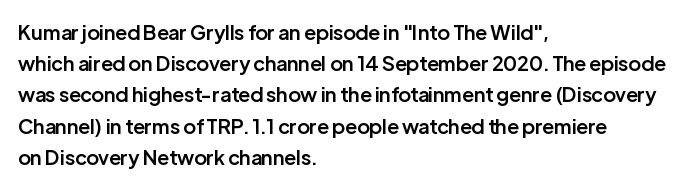
{"italic": "no", "bold": "semi", "underline": "no", "align": "left", "line_spacing": "normal", "line_spacing_ratio": 1.56, "letter_spacing": "normal", "letter_spacing_em": 0.0, "glyph_px": 20}
